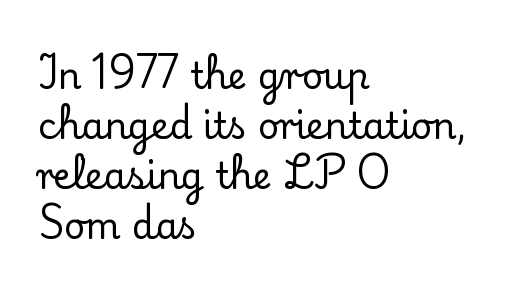
You can tell from the footed stems that serif type was used. Character widths vary here, with narrow letters taking less room than wide ones. Style check: upright. No word sits above an underline.
